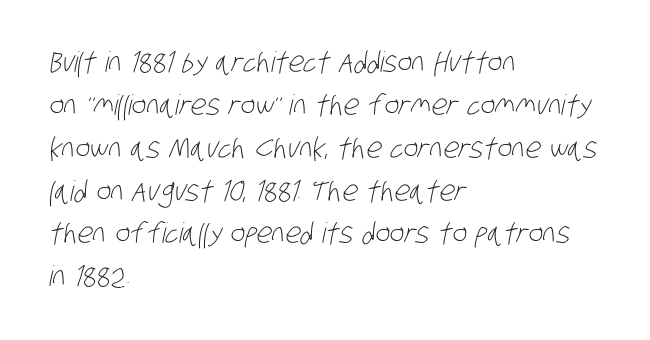
Character widths vary here, with narrow letters taking less room than wide ones. Horizontal bands of white between lines are of average thickness. You could call the tracking neutral — neither tight nor loose. Anything drawn beneath the words? Only blank space. Grotesque or geometric, the face here clearly has no serifs. The lines are quadded left.
